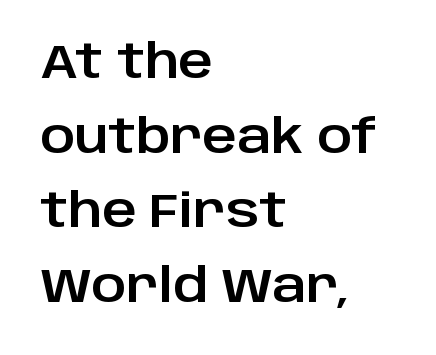
Q: Is the text italic (slanted)? A: No, it is upright.
Q: Is the typeface a serif or a sans-serif typeface? A: Sans-serif.
Q: Is the text underlined? A: No.
Q: How is the paragraph aligned? A: Left-aligned.
Q: Is the spacing between letters normal or unusually wide? A: Normal.
Q: Is the spacing between lines tight, normal or loose? A: Normal.
Q: Width (condensed, normal, or wide)? A: Normal.
Q: Stroke contrast? A: Low.
Q: x-height? A: Large.
Q: Monospaced? A: No.
